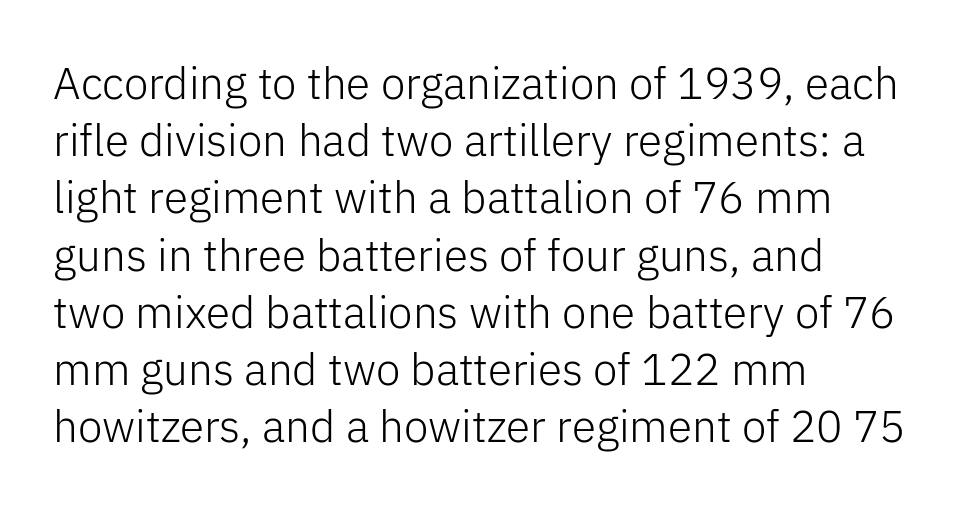
The image shows 44 px light sans-serif type, upright; set left-aligned, normal line spacing (1.3x), normal letter spacing, not underlined; low stroke contrast and a medium x-height.
